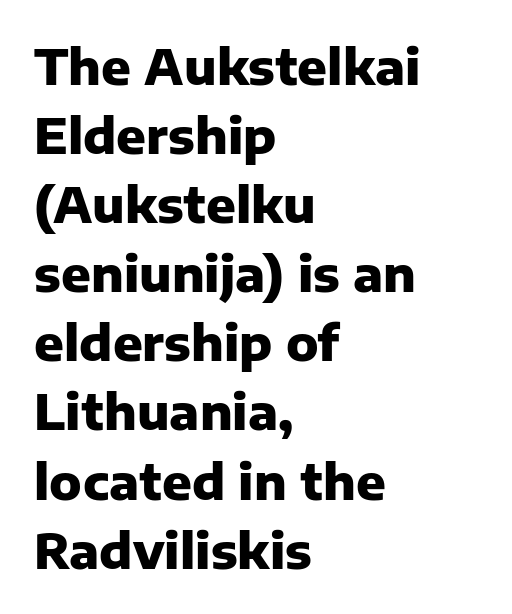
Q: Is the text bold? A: Yes.
Q: Is the text italic (slanted)? A: No, it is upright.
Q: Is the typeface a serif or a sans-serif typeface? A: Sans-serif.
Q: Is the text underlined? A: No.
Q: How is the paragraph aligned? A: Left-aligned.
Q: Is the spacing between letters normal or unusually wide? A: Normal.
Q: Is the spacing between lines tight, normal or loose? A: Normal.
Q: Width (condensed, normal, or wide)? A: Normal.
Q: Stroke contrast? A: Low.
Q: x-height? A: Medium.
Q: Monospaced? A: No.
